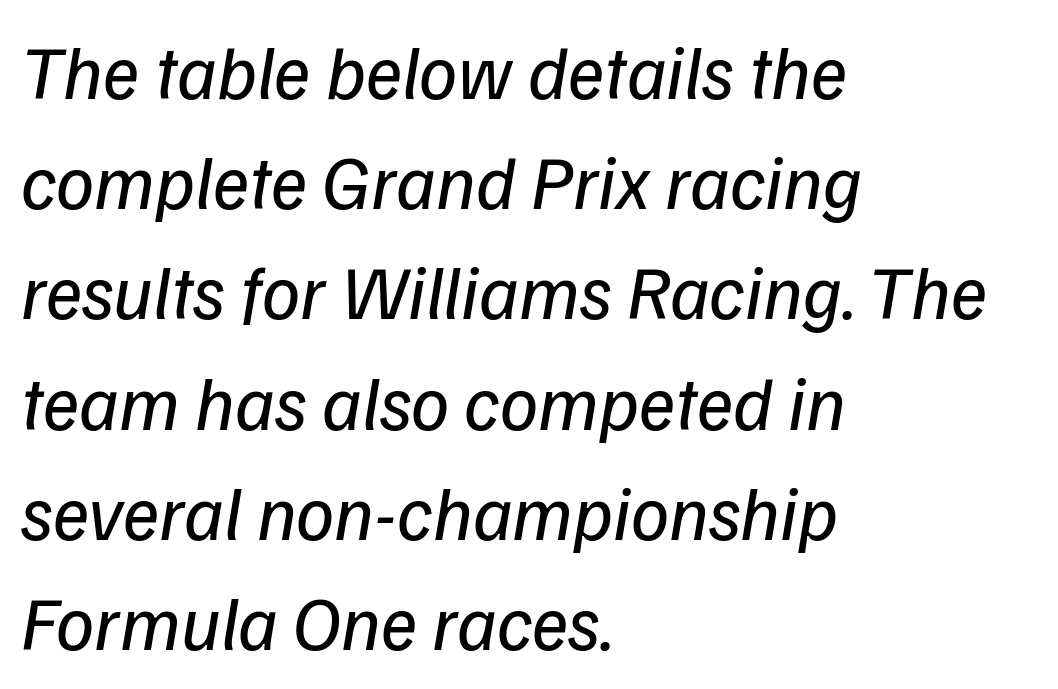
Proportional: the letters do not fall into vertical columns. Characters follow at the spacing the type designer built in. A normal amount of white space separates one row of letters from the next. Line starts are locked; line ends wander.
